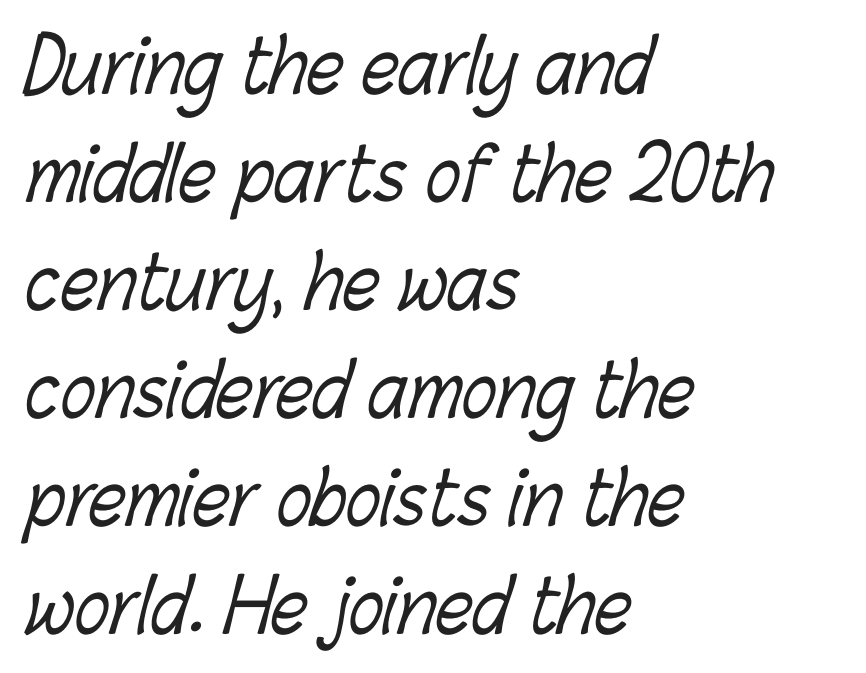
The letterforms sit at book weight or below. This sample keeps an unexceptional amount of space between lines. The rag falls on the right side of this text block. The passage shown is not underscored anywhere. Think of a printed novel: that variable character pitch is what you see here. Tracking value appears to be zero — textbook default spacing.
